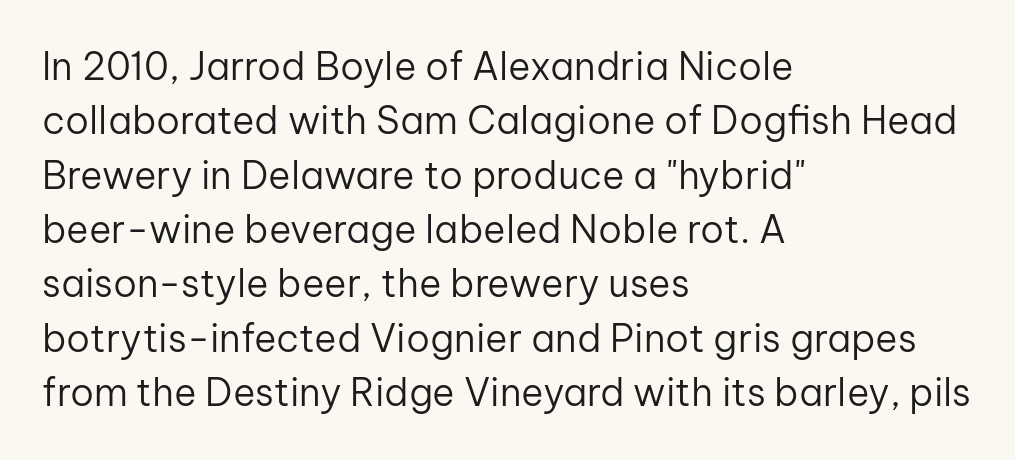
Q: Is the text bold? A: No.
Q: Is the text italic (slanted)? A: No, it is upright.
Q: Is the typeface a serif or a sans-serif typeface? A: Sans-serif.
Q: Is the text underlined? A: No.
Q: How is the paragraph aligned? A: Left-aligned.
Q: Is the spacing between letters normal or unusually wide? A: Normal.
Q: Is the spacing between lines tight, normal or loose? A: Normal.
Q: Width (condensed, normal, or wide)? A: Normal.
Q: Stroke contrast? A: Low.
Q: x-height? A: Medium.
Q: Monospaced? A: No.
